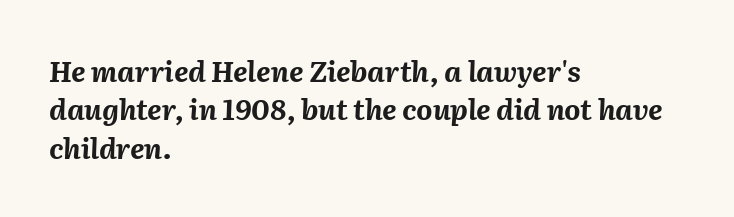
This rendering uses left alignment, leaving the right contour irregular. A dark, heavy texture on the line: the type is bold. The face used here is proportionally spaced, like ordinary book or web type. The rendering applies a slant to the glyphs. No extra tracking has been applied to these lines. Letters rest on an invisible, unmarked baseline.
